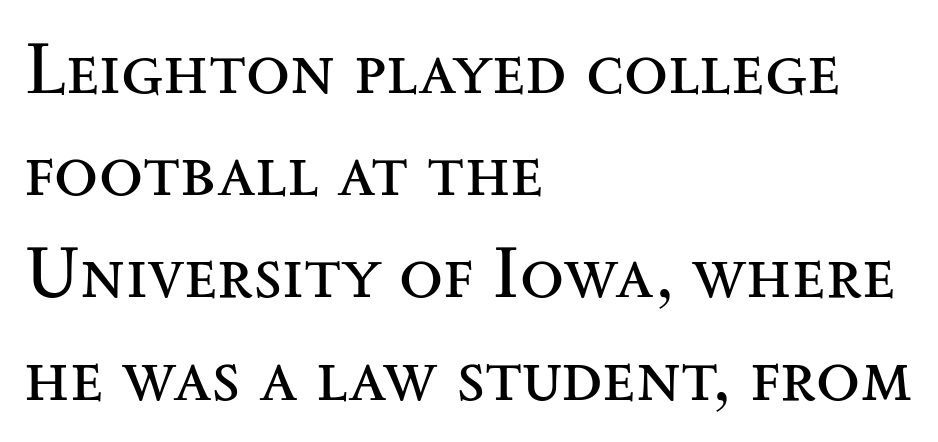
A student would call this left alignment; a typographer would say flush left, rag right. In terms of letterform style, serifs are clearly present. On a weight scale, this lands at 450 or below. Lines of text with bare space underneath. Nope, not italic — everything's standing straight.
